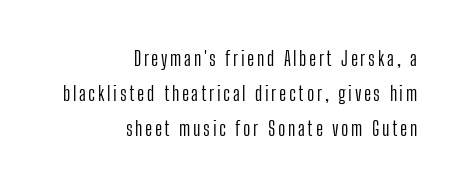
No extra ink here — the face is not bold. The foot of each line stays bare and open. A student would call this right alignment; a typographer would say flush right, rag left. Do the letters lean? They stand straight.
